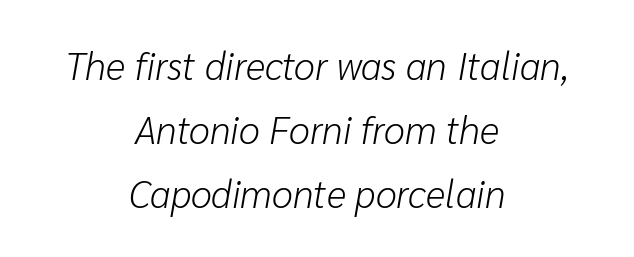
{"italic": "yes", "lean": "right", "slant_degrees": 10, "bold": "no", "weight": "light", "width": "normal", "stroke_contrast": "low", "x_height": "medium", "monospaced": "no", "underline": "no", "align": "center", "line_spacing": "normal", "line_spacing_ratio": 1.69, "letter_spacing": "normal", "letter_spacing_em": 0.0, "glyph_px": 38}
